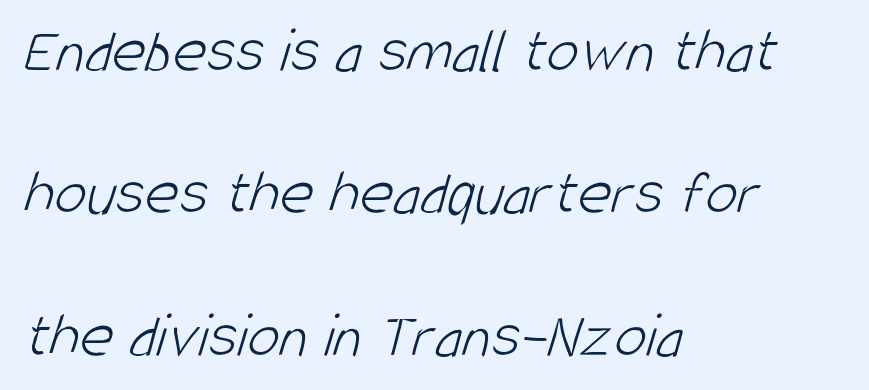
Look at the tracking — it's just the regular setting, nothing added. The passage shown stacks its lines with a broad gap. The lines in this sample share a left origin and differ only in where they stop. Classification — sans serif. Descenders are the only things crossing below the line. The letters look calm and open, with moderate or lighter stems.
